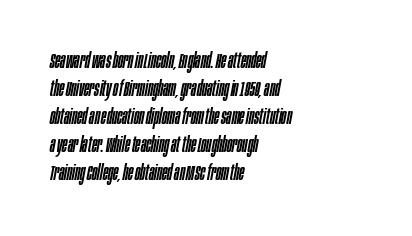
{"italic": "yes", "lean": "right", "slant_degrees": 10, "underline": "no", "align": "left", "line_spacing": "normal", "line_spacing_ratio": 1.27, "letter_spacing": "normal", "letter_spacing_em": 0.0, "glyph_px": 22}
